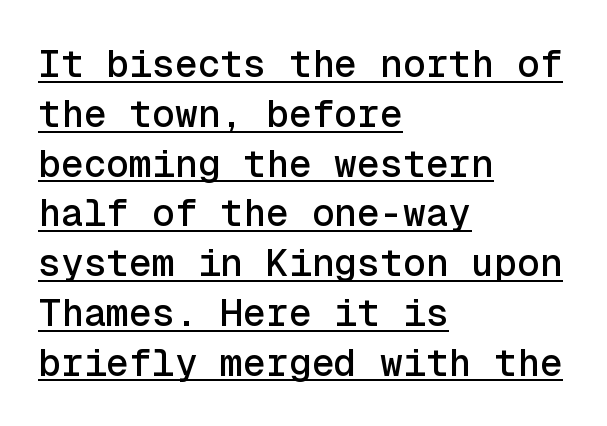
{"serif": "no", "italic": "no", "width": "normal", "x_height": "medium", "monospaced": "yes", "underline": "yes", "align": "left", "line_spacing": "normal", "line_spacing_ratio": 1.31, "letter_spacing": "normal", "letter_spacing_em": 0.0, "glyph_px": 38}
